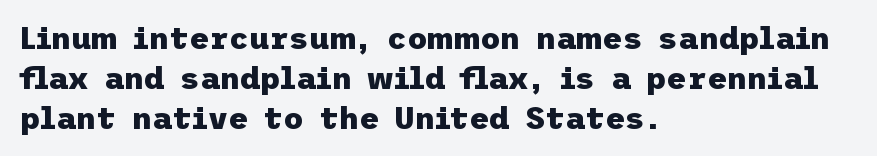
The image shows 31 px heavy sans-serif type, upright; set left-aligned, normal line spacing (1.29x), normal letter spacing, not underlined; low stroke contrast and a medium x-height.
